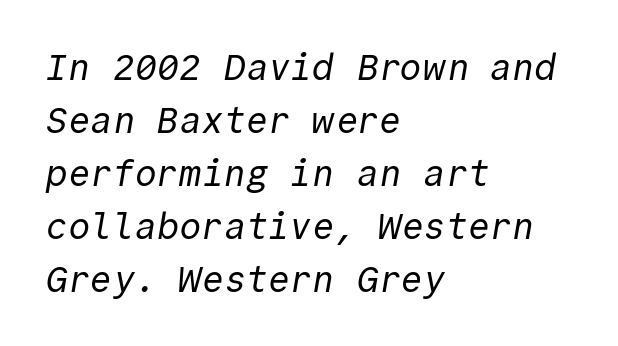
Do the characters align in a grid? Yes, the font is monospaced. The font family rendered here belongs to the sans-serif group. Ink coverage per letter is moderate at most. The horizontal fit of the characters is conventional and even. Casual observation: everything's shoved over to the left. How would I describe the line gaps? Plain and ordinary.
